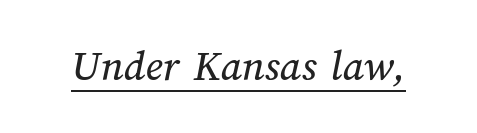
The image shows 44 px text type; set normal letter spacing, underlined; medium stroke contrast and a medium x-height.
